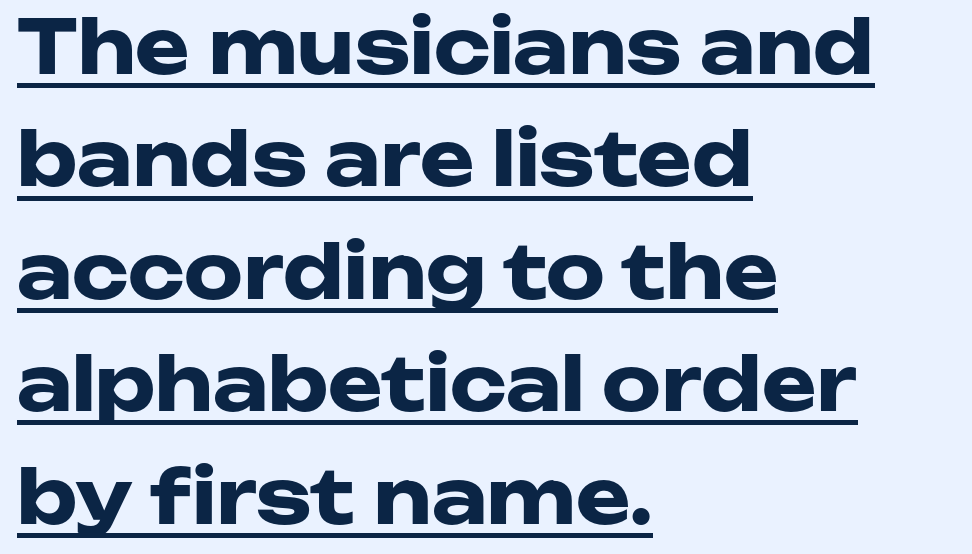
A typesetter would call this zero additional tracking. Designer's note — italics off, roman on. Does a line run under the words? Yes, clearly. A dark, heavy texture on the line: the type is bold. Typographically, this falls in the sans-serif category.
